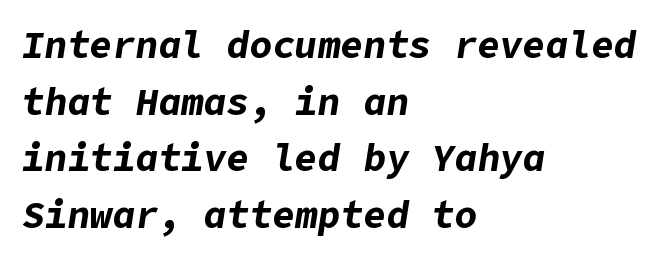
Q: Is the text bold? A: Yes.
Q: Is the text italic (slanted)? A: Yes, it leans right by about 9 degrees.
Q: Is the text underlined? A: No.
Q: How is the paragraph aligned? A: Left-aligned.
Q: Is the spacing between letters normal or unusually wide? A: Normal.
Q: Is the spacing between lines tight, normal or loose? A: Normal.
Q: Width (condensed, normal, or wide)? A: Normal.
Q: Stroke contrast? A: Low.
Q: x-height? A: Medium.
